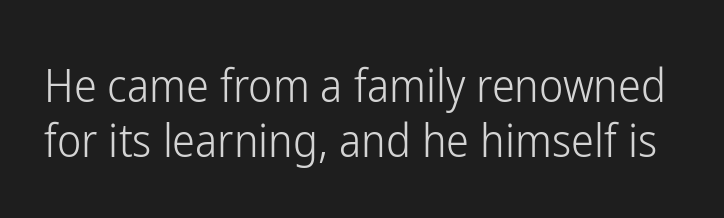
Q: Is the text bold? A: No.
Q: Is the text italic (slanted)? A: No, it is upright.
Q: Is the typeface a serif or a sans-serif typeface? A: Sans-serif.
Q: Is the text underlined? A: No.
Q: Is the spacing between letters normal or unusually wide? A: Normal.
Q: Width (condensed, normal, or wide)? A: Condensed.
Q: Stroke contrast? A: Low.
Q: x-height? A: Medium.
Q: Monospaced? A: No.
